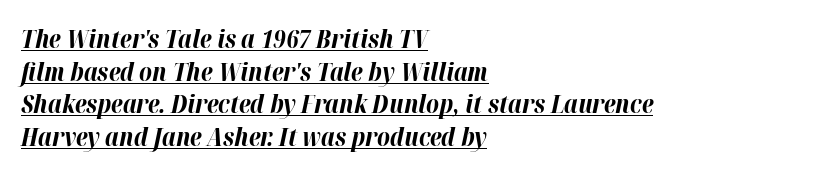
{"italic": "yes", "lean": "right", "slant_degrees": 12, "bold": "yes", "underline": "yes", "align": "left", "line_spacing": "normal", "line_spacing_ratio": 1.31, "letter_spacing": "normal", "letter_spacing_em": 0.0, "glyph_px": 25}
